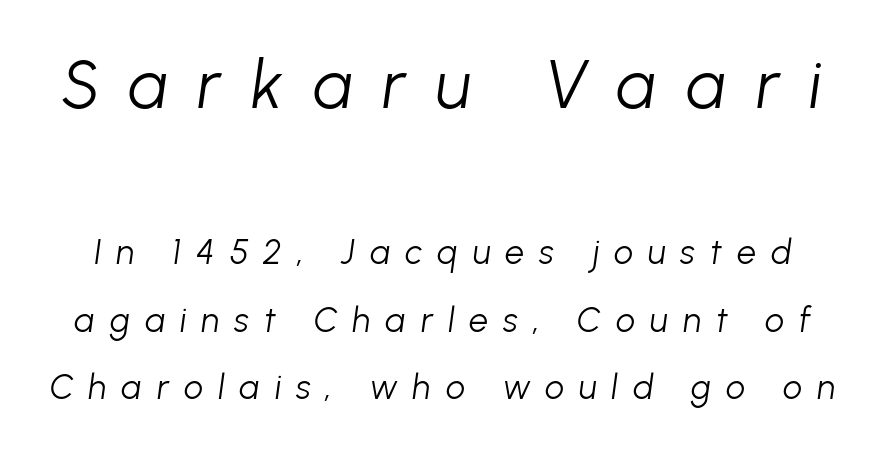
The image shows 67 px light type, italic (leaning right); set loose line spacing (1.99x), unusually wide letter spacing (+0.44 em), not underlined; the first (top) block is 1.97x larger; low stroke contrast and a medium x-height.
